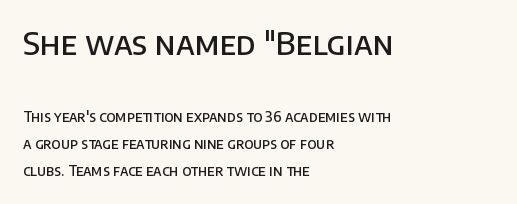
Q: Is the text bold? A: Semi-bold.
Q: Is the text italic (slanted)? A: No, it is upright.
Q: Is the typeface a serif or a sans-serif typeface? A: Sans-serif.
Q: Is the text underlined? A: No.
Q: How is the paragraph aligned? A: Left-aligned.
Q: Is the spacing between letters normal or unusually wide? A: Normal.
Q: Is the spacing between lines tight, normal or loose? A: Loose.
Q: Which block of text is set in a larger size, the first (top) or the second (bottom)? A: The first (top) one.
Q: Width (condensed, normal, or wide)? A: Normal.
Q: Stroke contrast? A: Low.
Q: x-height? A: Large.
Q: Monospaced? A: No.
